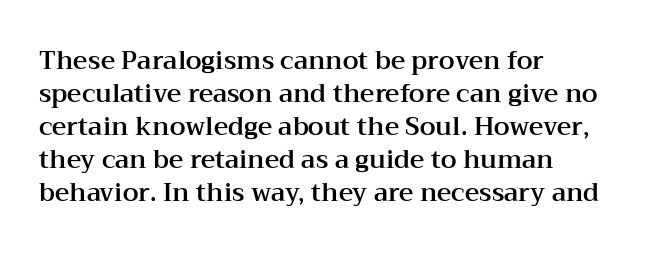
{"italic": "no", "underline": "no", "align": "left", "line_spacing": "normal", "line_spacing_ratio": 1.32, "letter_spacing": "normal", "letter_spacing_em": 0.0, "glyph_px": 25}
